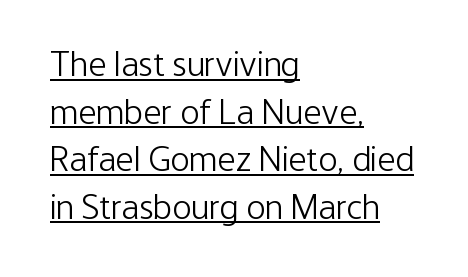
Does the copy run flush right? No — it runs flush left. Like a heading marked for emphasis, these lines bear an underscore. Serifs: no, the terminals of the letterforms are clean. The characters are drawn with everyday or finer stroke widths. This sample uses an upright cut, with every glyph sitting square on the baseline. Here the designer chose a conventional face with non-uniform glyph widths.
